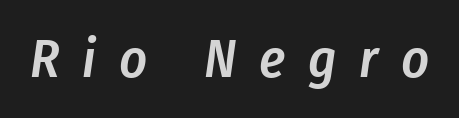
The image shows 54 px semibold, condensed type, italic (leaning right); set unusually wide letter spacing (+0.42 em), not underlined; low stroke contrast and a medium x-height.
